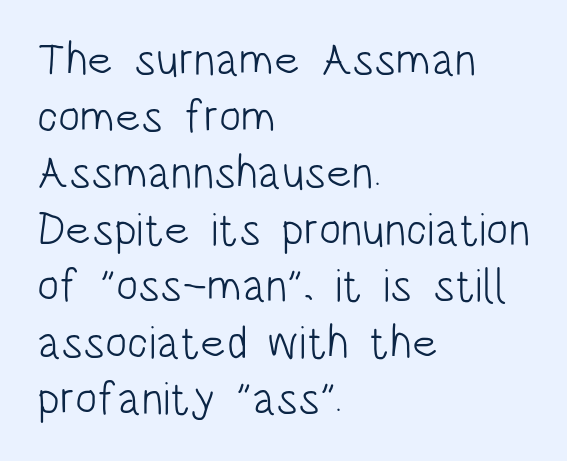
The passage is arranged the way most books set body copy — flush left. Summary of weight: not heavy and not bold. Does extra space separate the letters? No, they use regular spacing. Lines of text with bare space underneath.
